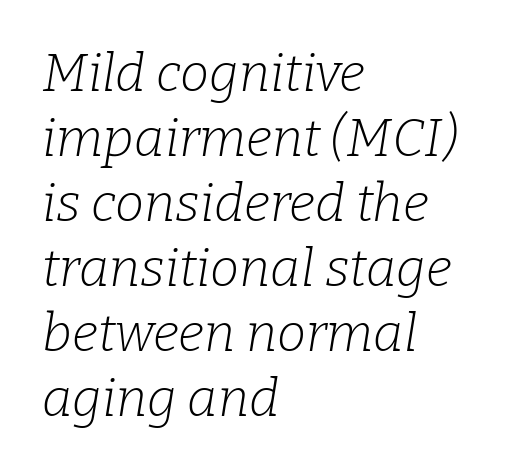
{"serif": "yes", "italic": "yes", "lean": "right", "slant_degrees": 9, "bold": "no", "weight": "light", "width": "normal", "stroke_contrast": "low", "x_height": "medium", "monospaced": "no", "underline": "no", "align": "left", "line_spacing": "normal", "line_spacing_ratio": 1.25, "letter_spacing": "normal", "letter_spacing_em": 0.0, "glyph_px": 52}
